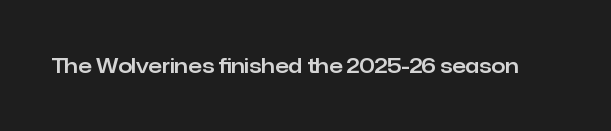
Q: Is the text italic (slanted)? A: No, it is upright.
Q: Is the text underlined? A: No.
Q: Is the spacing between letters normal or unusually wide? A: Normal.
